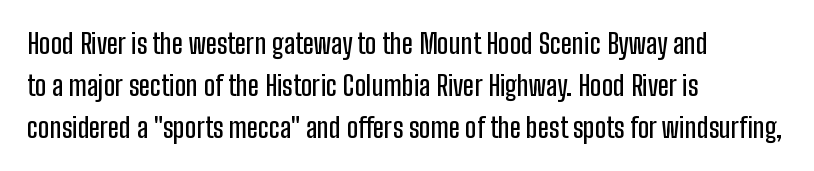
Q: Is the text italic (slanted)? A: No, it is upright.
Q: Is the text underlined? A: No.
Q: How is the paragraph aligned? A: Left-aligned.
Q: Is the spacing between letters normal or unusually wide? A: Normal.
Q: Is the spacing between lines tight, normal or loose? A: Normal.
